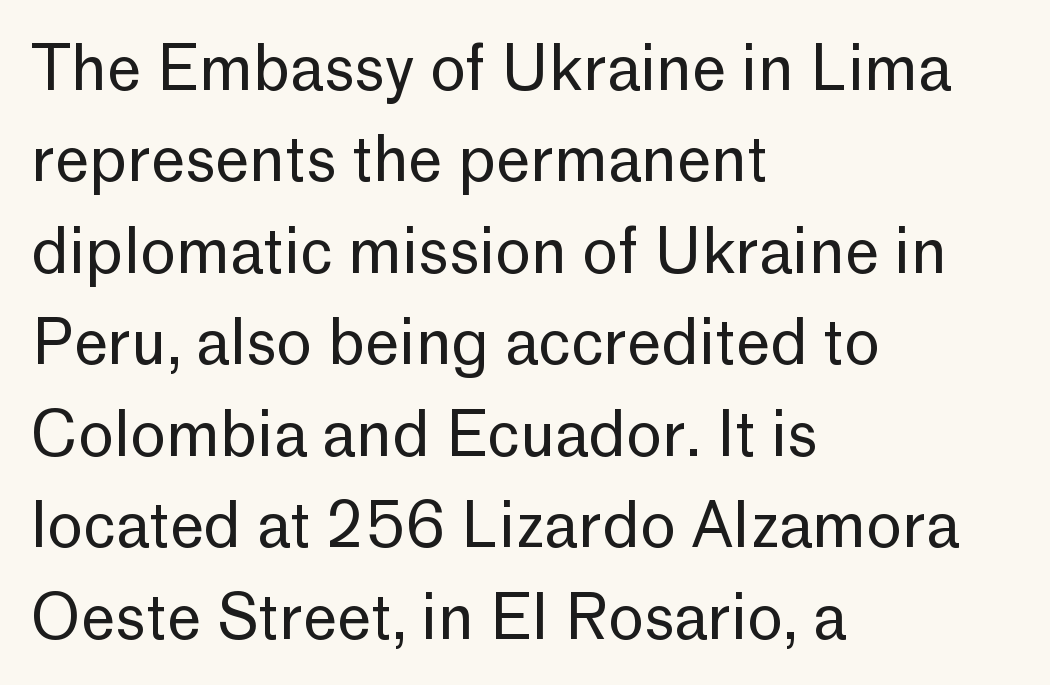
A typesetter would mark this as roman, not italic. These lines keep a tight, regular rhythm from letter to letter. The cut favours lightness, reaching ordinary text weight at its darkest. The glyphs in this specimen are sans serif. The rows are spaced the way most documents space them.
